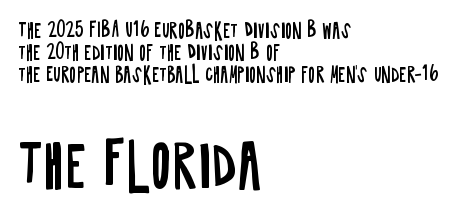
{"serif": "no", "italic": "no", "bold": "no", "weight": "regular", "width": "condensed", "stroke_contrast": "low", "x_height": "large", "monospaced": "no", "underline": "no", "align": "left", "line_spacing": "tight", "line_spacing_ratio": 1.15, "letter_spacing": "normal", "letter_spacing_em": 0.0, "larger_block": "second", "size_ratio": 2.95, "glyph_px": 56}
